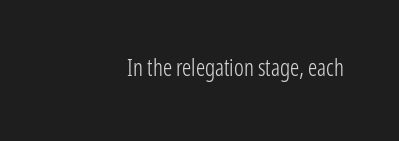
The image shows 23 px text type, upright; set right-aligned, normal letter spacing, not underlined.
